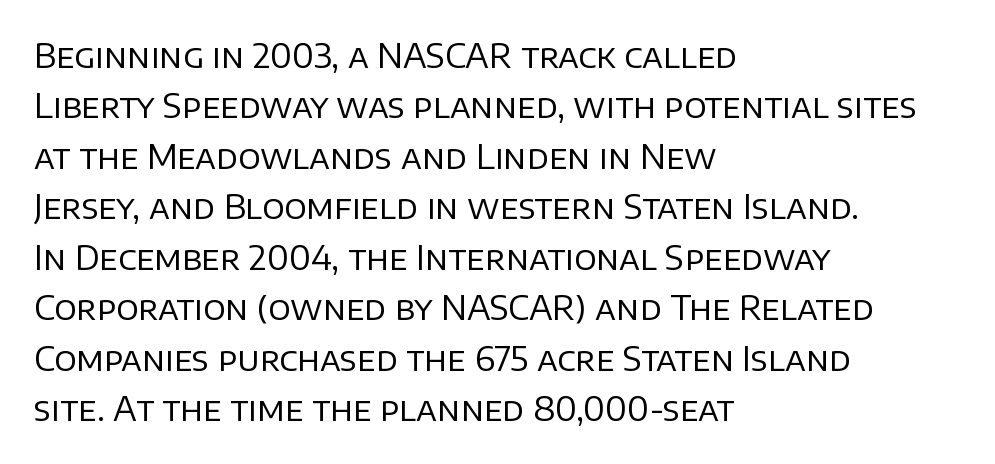
{"serif": "no", "italic": "no", "bold": "no", "weight": "regular", "width": "normal", "stroke_contrast": "low", "x_height": "large", "monospaced": "no", "underline": "no", "align": "left", "line_spacing": "normal", "line_spacing_ratio": 1.53, "letter_spacing": "normal", "letter_spacing_em": 0.0, "glyph_px": 33}
